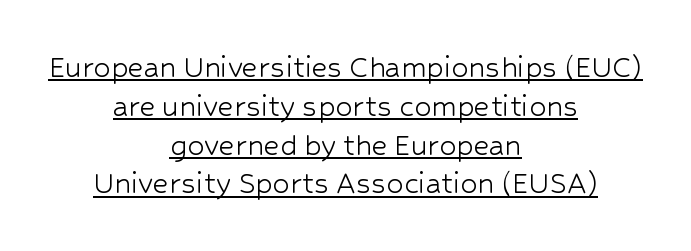
Q: Is the text bold? A: No.
Q: Is the text italic (slanted)? A: No, it is upright.
Q: Is the typeface a serif or a sans-serif typeface? A: Sans-serif.
Q: Is the text underlined? A: Yes.
Q: How is the paragraph aligned? A: Centered.
Q: Is the spacing between letters normal or unusually wide? A: Normal.
Q: Is the spacing between lines tight, normal or loose? A: Tight.
Q: Width (condensed, normal, or wide)? A: Normal.
Q: Stroke contrast? A: Low.
Q: x-height? A: Medium.
Q: Monospaced? A: No.
